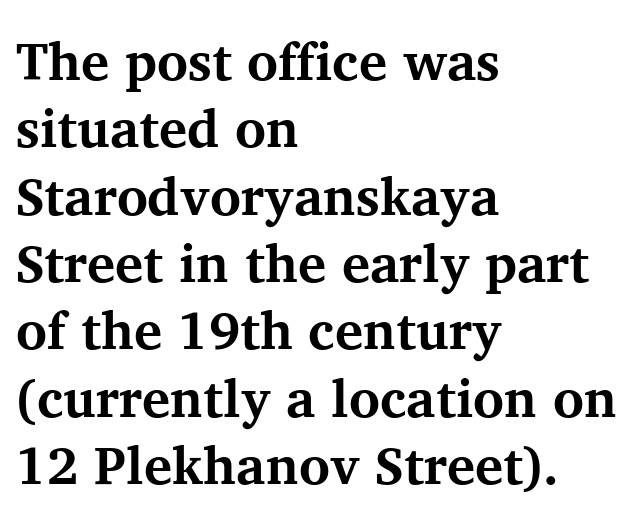
The letters stand straight up with perfectly vertical stems. Is this a sans? No — the strokes have serifs. Descenders hang freely into open space. The designer left line spacing at the default.
